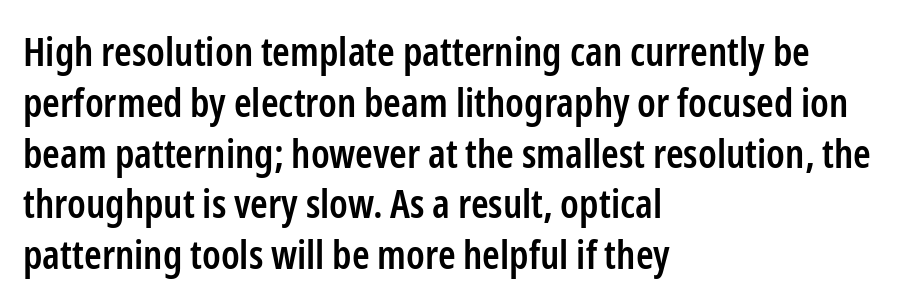
Q: Is the text bold? A: Semi-bold.
Q: Is the text italic (slanted)? A: No, it is upright.
Q: Is the typeface a serif or a sans-serif typeface? A: Sans-serif.
Q: Is the text underlined? A: No.
Q: How is the paragraph aligned? A: Left-aligned.
Q: Is the spacing between letters normal or unusually wide? A: Normal.
Q: Is the spacing between lines tight, normal or loose? A: Normal.
Q: Width (condensed, normal, or wide)? A: Condensed.
Q: Stroke contrast? A: Low.
Q: x-height? A: Medium.
Q: Monospaced? A: No.
